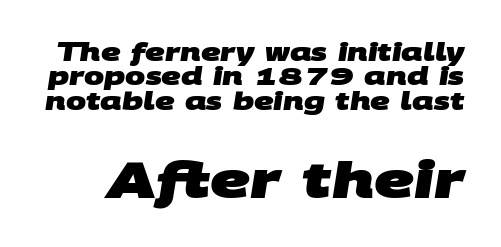
{"serif": "no", "bold": "yes", "weight": "heavy", "width": "wide", "stroke_contrast": "medium", "x_height": "large", "monospaced": "no", "underline": "no", "line_spacing": "tight", "line_spacing_ratio": 1.02, "letter_spacing": "normal", "letter_spacing_em": 0.0, "larger_block": "second", "size_ratio": 2.04, "glyph_px": 49}
